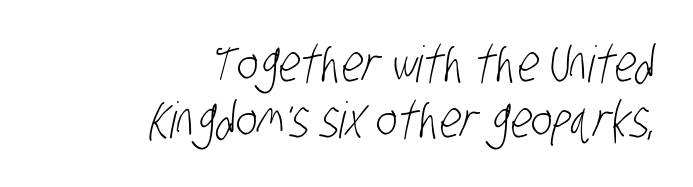
Q: Is the text bold? A: No.
Q: Is the typeface a serif or a sans-serif typeface? A: Sans-serif.
Q: Is the text underlined? A: No.
Q: How is the paragraph aligned? A: Right-aligned.
Q: Is the spacing between letters normal or unusually wide? A: Normal.
Q: Is the spacing between lines tight, normal or loose? A: Tight.
Q: Width (condensed, normal, or wide)? A: Condensed.
Q: Stroke contrast? A: Low.
Q: x-height? A: Large.
Q: Monospaced? A: No.
